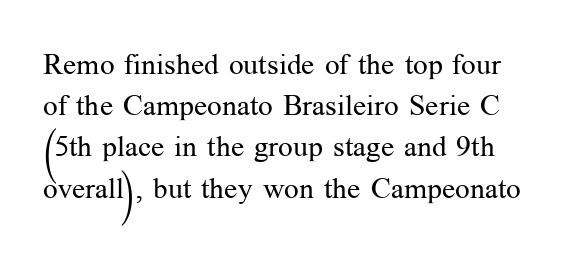
{"serif": "yes", "italic": "no", "bold": "no", "weight": "regular", "width": "normal", "stroke_contrast": "medium", "x_height": "medium", "monospaced": "no", "underline": "no", "line_spacing": "normal", "line_spacing_ratio": 1.42, "letter_spacing": "normal", "letter_spacing_em": 0.0, "glyph_px": 29}
